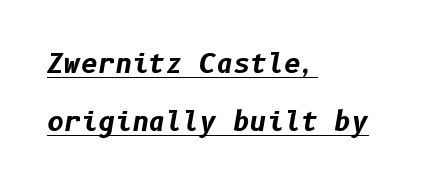
The letters sit at their default tracking, neither squeezed nor spread. This sample carries an underscore along the baseline area. Leading: increased. In terms of weight, the rendering is a true, heavy bold.
